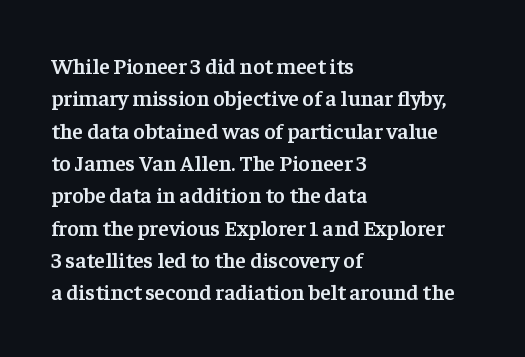
The image shows 22 px text type, upright; set left-aligned, normal line spacing (1.47x), normal letter spacing, not underlined.
